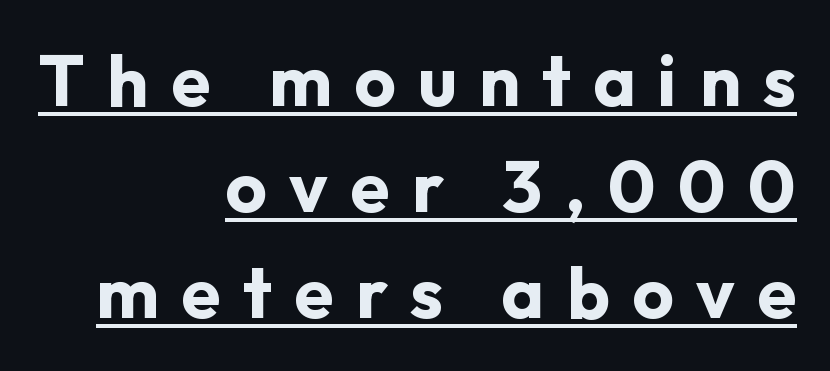
The image shows 72 px bold sans-serif type, upright; set right-aligned, normal line spacing (1.47x), unusually wide letter spacing (+0.31 em), underlined; low stroke contrast and a medium x-height.
